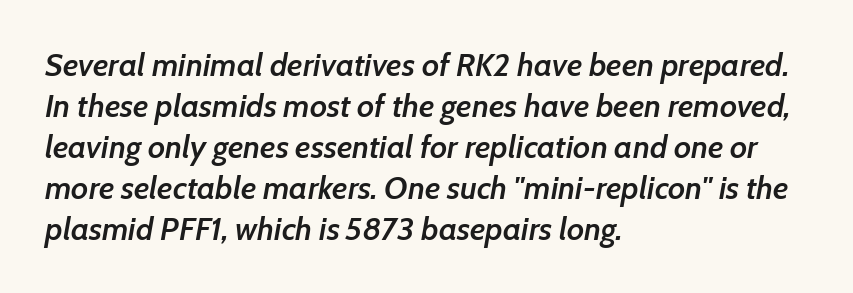
The image shows 32 px semibold type, italic (leaning right); set left-aligned, normal line spacing (1.28x), normal letter spacing, not underlined; low stroke contrast and a medium x-height.
